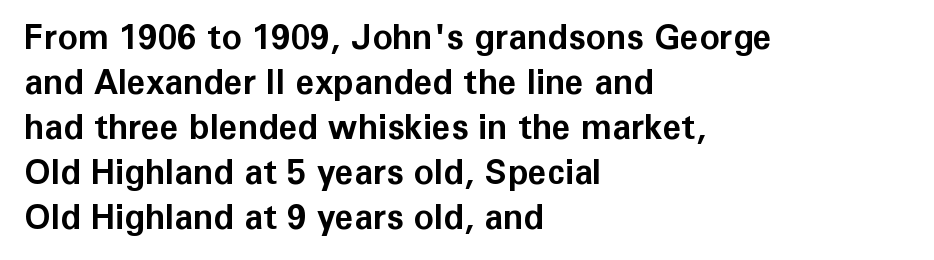
The image shows 34 px bold sans-serif type, upright; set left-aligned, normal line spacing (1.32x), normal letter spacing, not underlined; low stroke contrast and a medium x-height.
